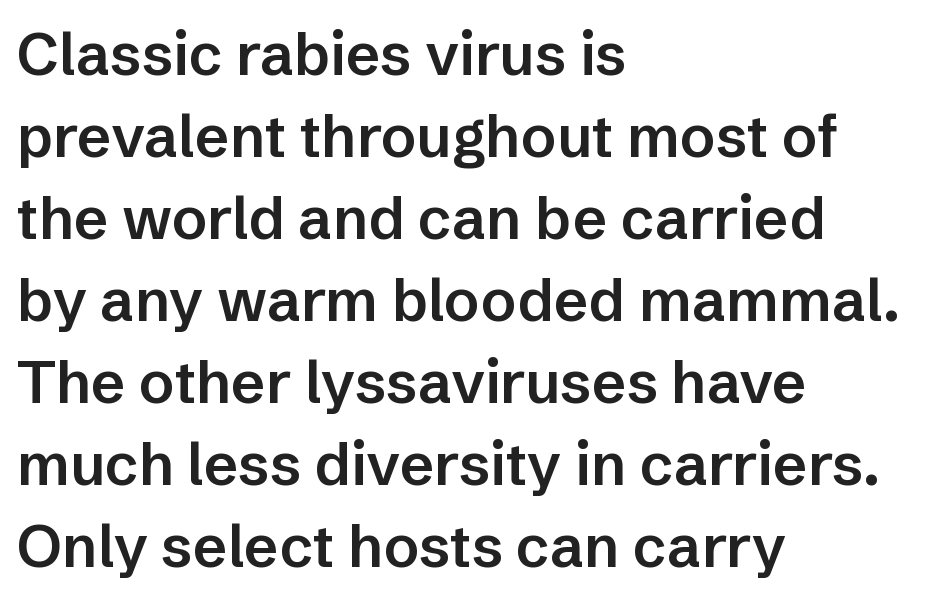
Q: Is the text bold? A: Semi-bold.
Q: Is the text italic (slanted)? A: No, it is upright.
Q: Is the typeface a serif or a sans-serif typeface? A: Sans-serif.
Q: Is the text underlined? A: No.
Q: How is the paragraph aligned? A: Left-aligned.
Q: Is the spacing between letters normal or unusually wide? A: Normal.
Q: Is the spacing between lines tight, normal or loose? A: Normal.
Q: Width (condensed, normal, or wide)? A: Normal.
Q: Stroke contrast? A: Low.
Q: x-height? A: Medium.
Q: Monospaced? A: No.
